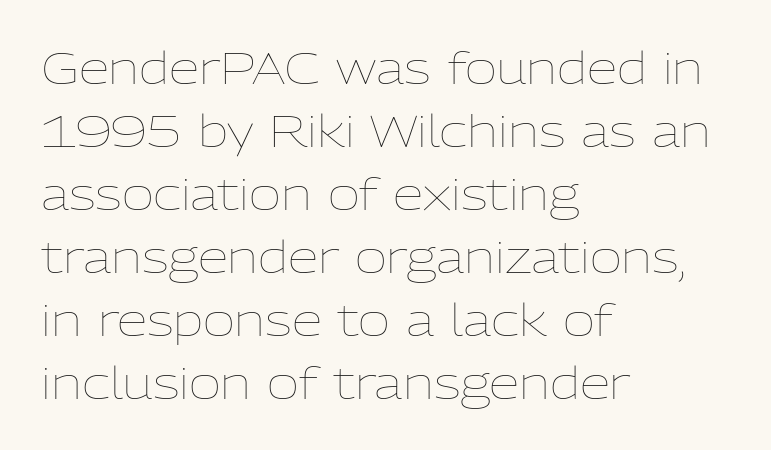
Q: Is the text bold? A: No.
Q: Is the text italic (slanted)? A: No, it is upright.
Q: Is the text underlined? A: No.
Q: How is the paragraph aligned? A: Left-aligned.
Q: Is the spacing between letters normal or unusually wide? A: Normal.
Q: Is the spacing between lines tight, normal or loose? A: Normal.
Q: Width (condensed, normal, or wide)? A: Normal.
Q: Stroke contrast? A: Low.
Q: x-height? A: Medium.
Q: Monospaced? A: No.
